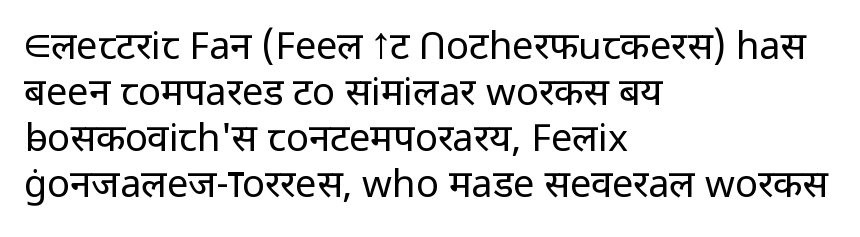
{"serif": "no", "italic": "no", "bold": "no", "weight": "regular", "width": "normal", "stroke_contrast": "low", "x_height": "medium", "monospaced": "no", "underline": "no", "align": "left", "line_spacing_ratio": 1.21, "letter_spacing": "normal", "letter_spacing_em": 0.0, "glyph_px": 38}
